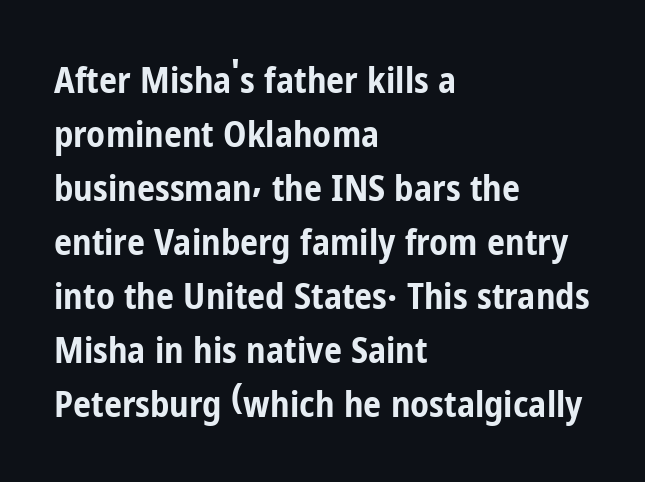
The image shows 36 px bold, condensed sans-serif type, upright; set left-aligned, normal line spacing (1.5x), normal letter spacing, not underlined; low stroke contrast and a medium x-height.
